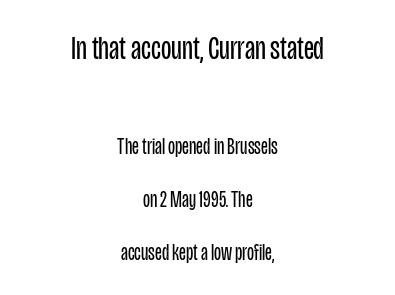
Q: Is the text bold? A: No.
Q: Is the text italic (slanted)? A: No, it is upright.
Q: Is the typeface a serif or a sans-serif typeface? A: Sans-serif.
Q: Is the text underlined? A: No.
Q: How is the paragraph aligned? A: Centered.
Q: Is the spacing between letters normal or unusually wide? A: Normal.
Q: Is the spacing between lines tight, normal or loose? A: Loose.
Q: Which block of text is set in a larger size, the first (top) or the second (bottom)? A: The first (top) one.
Q: Width (condensed, normal, or wide)? A: Condensed.
Q: Stroke contrast? A: Low.
Q: x-height? A: Large.
Q: Monospaced? A: No.
